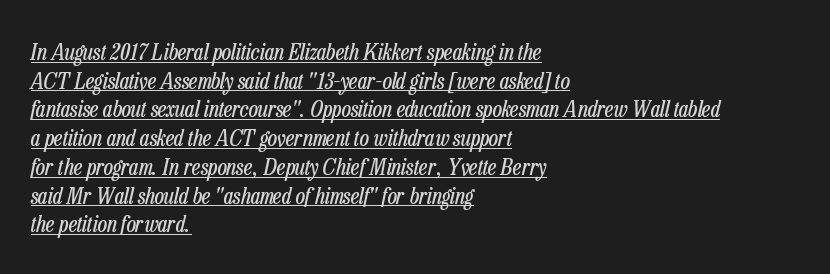
{"italic": "yes", "lean": "right", "slant_degrees": 13, "bold": "no", "underline": "yes", "align": "left", "line_spacing": "normal", "line_spacing_ratio": 1.25, "letter_spacing": "normal", "letter_spacing_em": 0.0, "glyph_px": 23}
